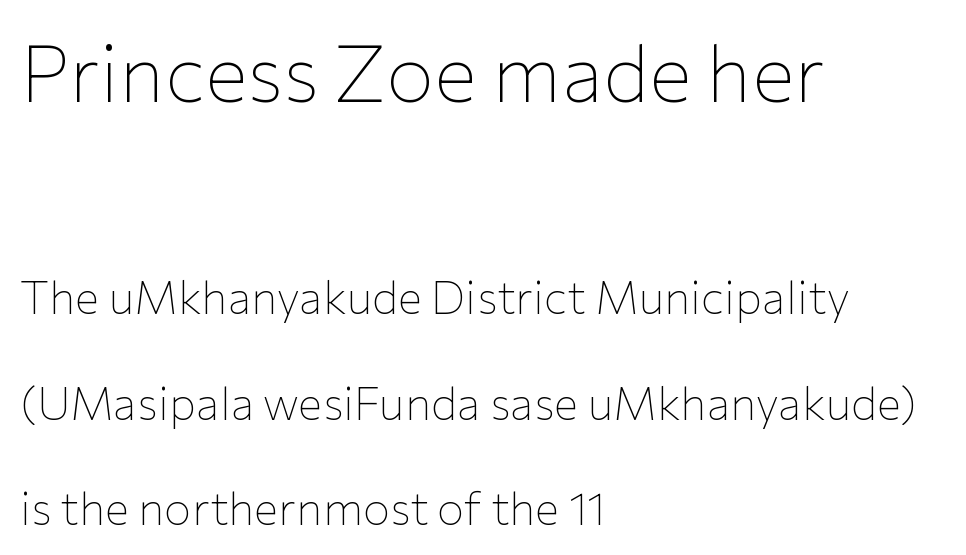
The image shows 80 px thin sans-serif type, upright; set left-aligned, loose line spacing (2.29x), normal letter spacing, not underlined; the first (top) block is 1.74x larger; low stroke contrast and a medium x-height.
